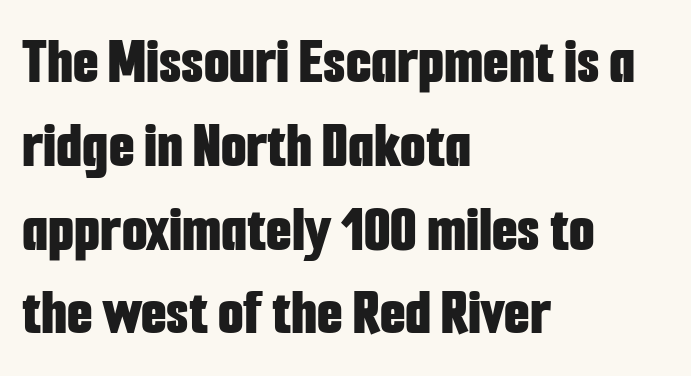
Q: Is the text bold? A: Yes.
Q: Is the text italic (slanted)? A: No, it is upright.
Q: Is the typeface a serif or a sans-serif typeface? A: Sans-serif.
Q: Is the text underlined? A: No.
Q: How is the paragraph aligned? A: Left-aligned.
Q: Is the spacing between letters normal or unusually wide? A: Normal.
Q: Is the spacing between lines tight, normal or loose? A: Normal.
Q: Width (condensed, normal, or wide)? A: Condensed.
Q: Stroke contrast? A: Low.
Q: x-height? A: Medium.
Q: Monospaced? A: No.
